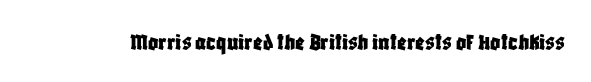
{"italic": "no", "underline": "no", "letter_spacing": "normal", "letter_spacing_em": 0.0, "glyph_px": 25}
